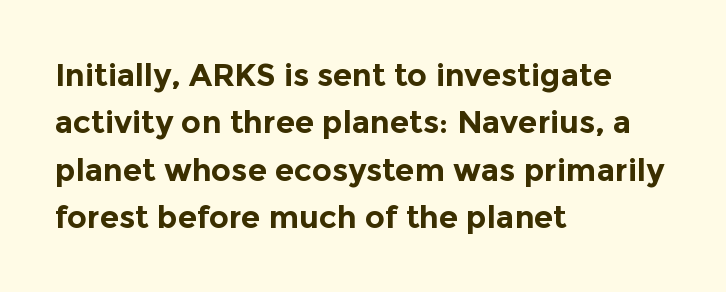
The leading is moderate, giving the passage an even texture. Each letter keeps its own natural width here, so spacing adapts to shape. Weight check: bold — yes, fully. When letters stand straight like this, we call the style roman or upright. Nope, no serifs anywhere on these letters.
